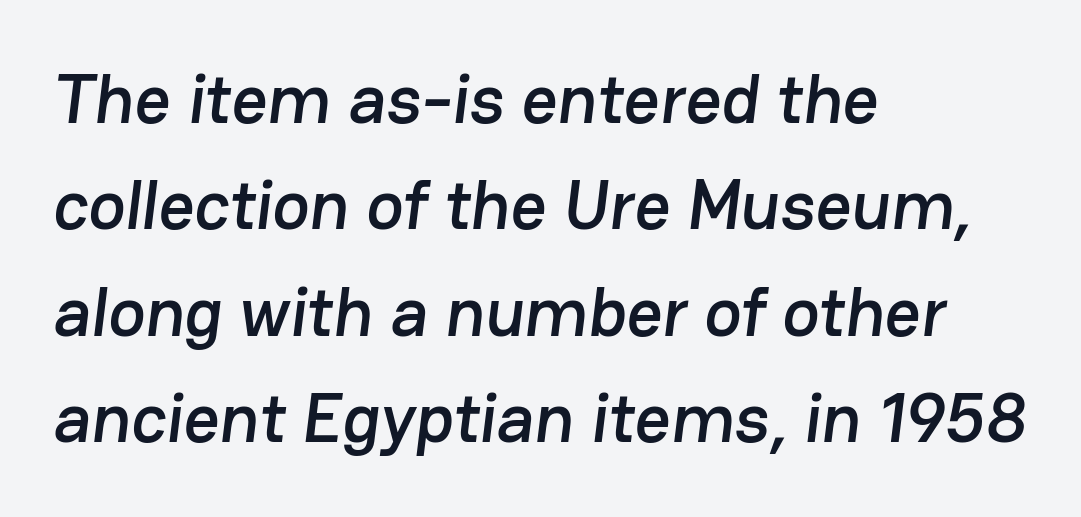
{"serif": "no", "width": "normal", "stroke_contrast": "low", "x_height": "medium", "monospaced": "no", "underline": "no", "align": "left", "line_spacing": "normal", "line_spacing_ratio": 1.52, "letter_spacing": "normal", "letter_spacing_em": 0.0, "glyph_px": 70}
